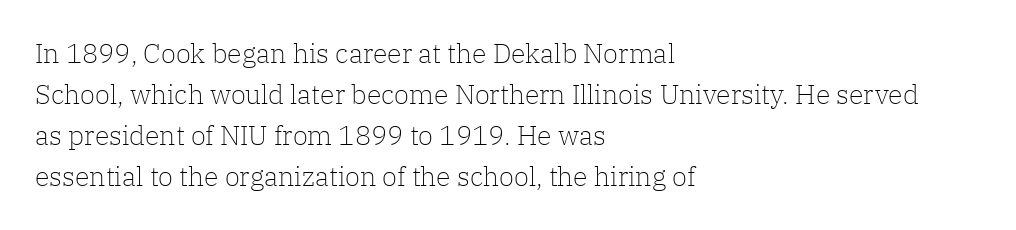
The image shows 27 px text type, upright; set left-aligned, normal line spacing (1.52x), normal letter spacing, not underlined.
